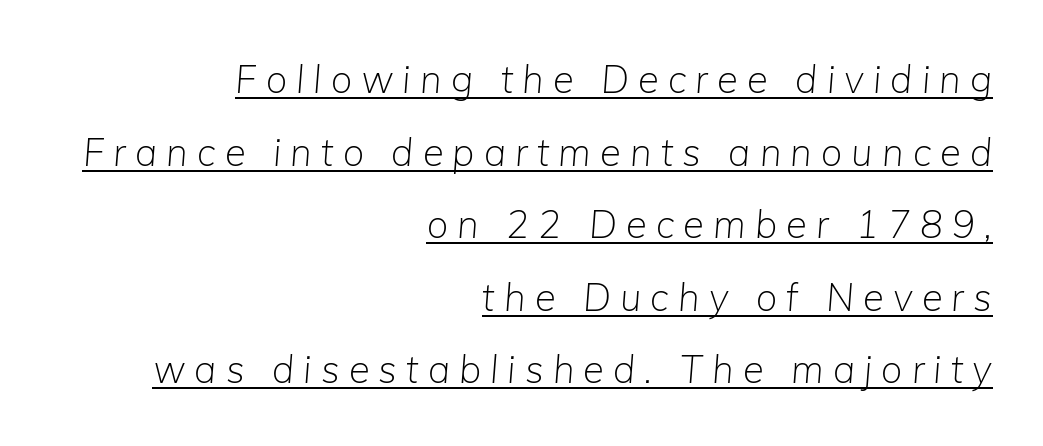
{"italic": "yes", "lean": "right", "slant_degrees": 5, "bold": "no", "weight": "light", "width": "normal", "stroke_contrast": "low", "x_height": "medium", "monospaced": "no", "underline": "yes", "align": "right", "line_spacing": "loose", "line_spacing_ratio": 1.91, "letter_spacing": "wide", "letter_spacing_em": 0.24, "glyph_px": 38}
